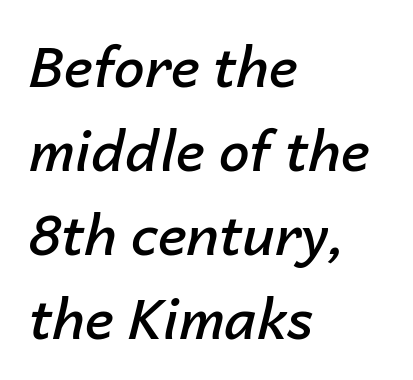
The image shows 55 px semibold type, italic (leaning right); set left-aligned, normal line spacing (1.53x), normal letter spacing, not underlined; low stroke contrast and a medium x-height.
